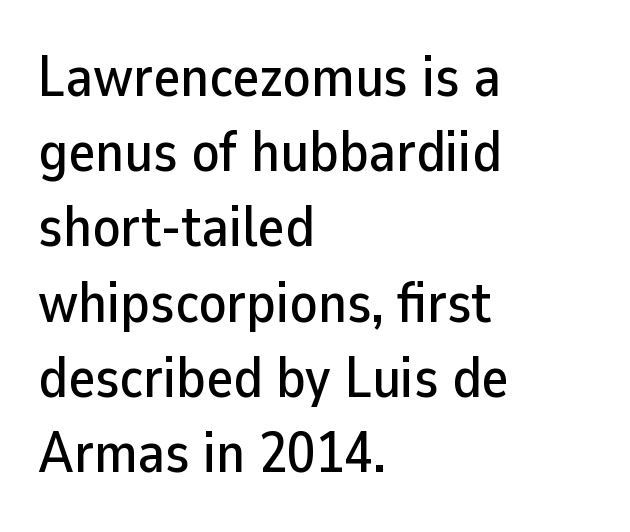
The passage shown is not underscored anywhere. Vertical spacing — default. Layout note: lines flush left. Spacing verdict: proportional, widths tailored to each character.
